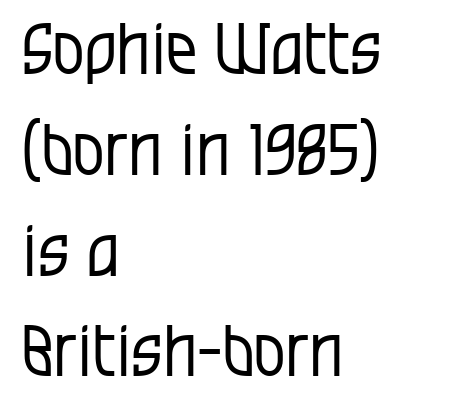
Unbolded letterforms with no extra heft. The gaps between neighbouring characters are ordinary and unremarkable. The type family on display is of the sans-serif kind. Vertically, the passage feels balanced, rows spaced as you'd expect.
